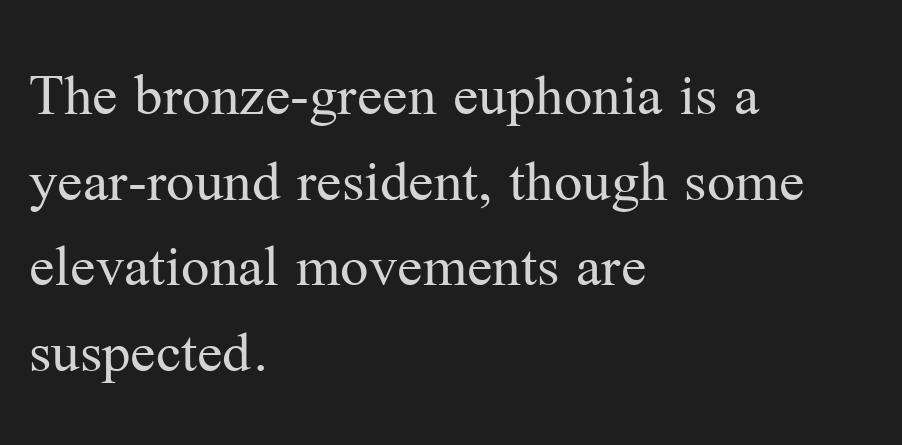
{"serif": "yes", "italic": "no", "bold": "no", "weight": "regular", "width": "normal", "stroke_contrast": "medium", "x_height": "medium", "monospaced": "no", "underline": "no", "align": "left", "line_spacing": "normal", "line_spacing_ratio": 1.36, "letter_spacing": "normal", "letter_spacing_em": 0.0, "glyph_px": 63}
